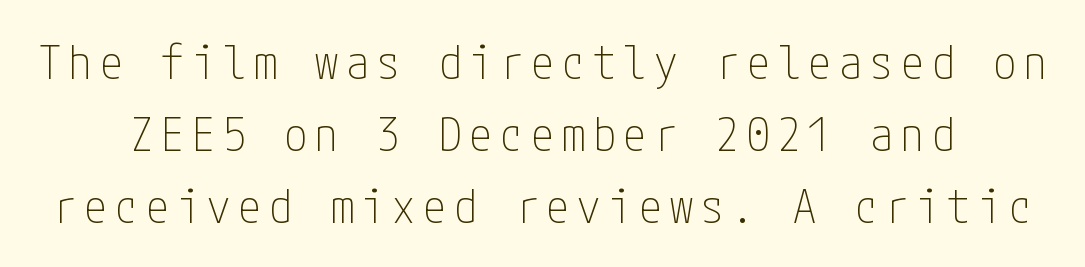
{"serif": "no", "italic": "no", "bold": "no", "weight": "thin", "width": "condensed", "stroke_contrast": "low", "x_height": "medium", "underline": "no", "line_spacing": "normal", "line_spacing_ratio": 1.56, "glyph_px": 46}
